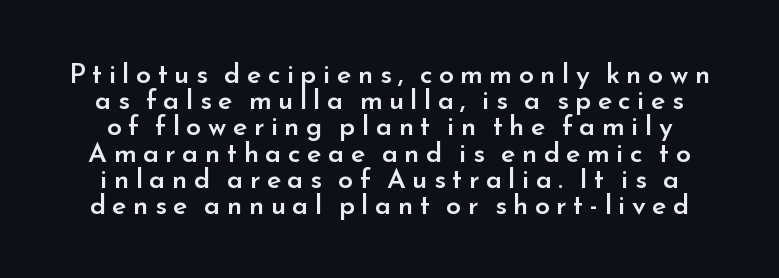
Q: Is the text bold? A: Semi-bold.
Q: Is the text italic (slanted)? A: No, it is upright.
Q: Is the text underlined? A: No.
Q: Is the spacing between letters normal or unusually wide? A: Unusually wide.
Q: Is the spacing between lines tight, normal or loose? A: Tight.
